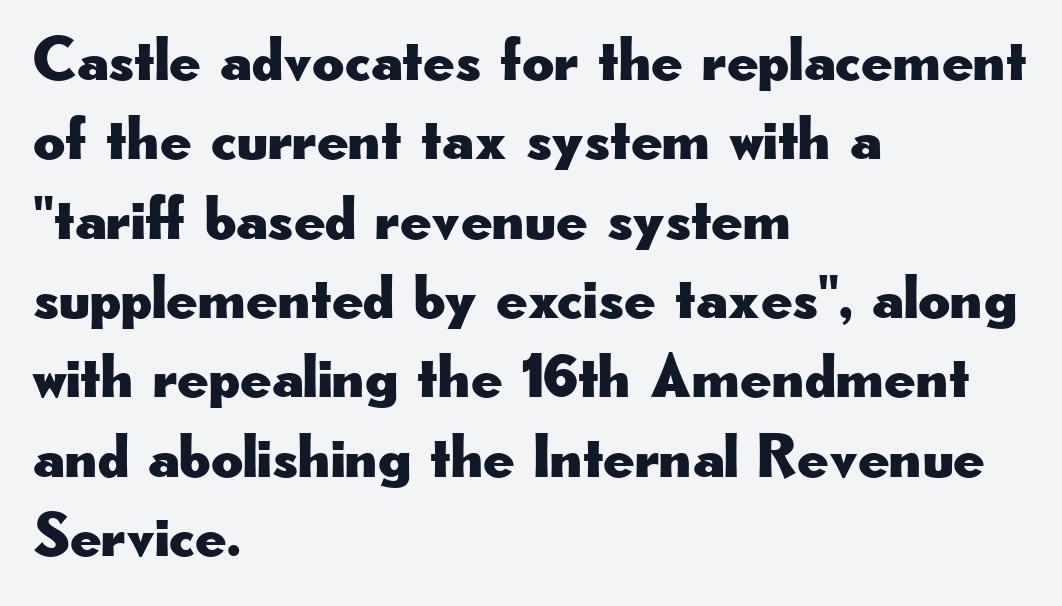
Think of a printed novel: that variable character pitch is what you see here. Horizontal bands of white between lines are of average thickness. The lettering holds an erect, upright posture throughout. Descenders hang freely into open space.
